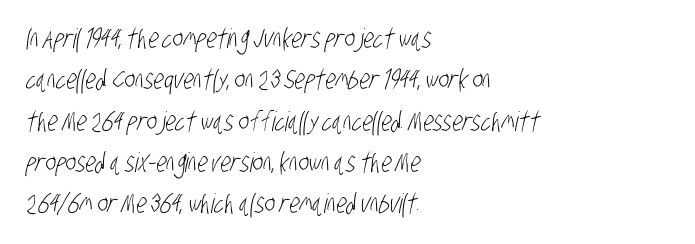
The face used here is rendered with its standard letterfit. Vertical stems look standard width or narrower in stroke. A normal amount of white space separates one row of letters from the next. Line starts are locked; line ends wander.
